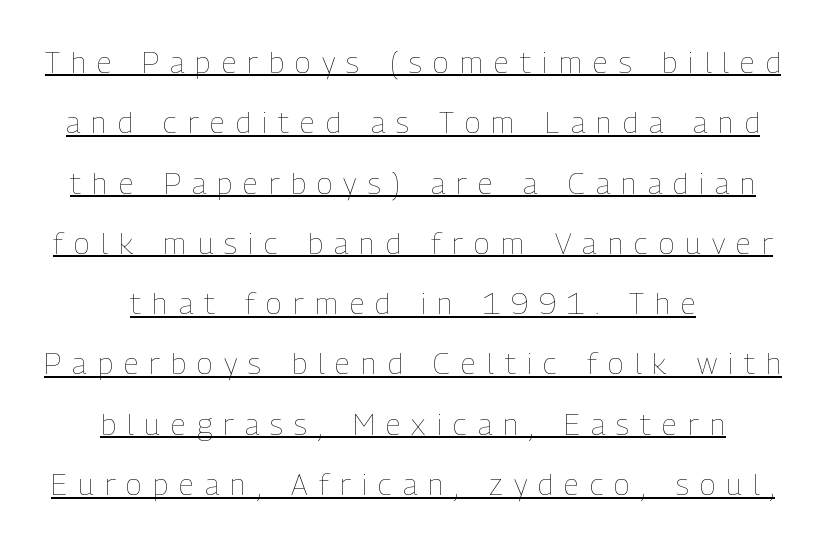
The image shows 30 px thin, condensed type, upright; set centered, loose line spacing (2.01x), unusually wide letter spacing (+0.37 em), underlined; low stroke contrast and a medium x-height.
